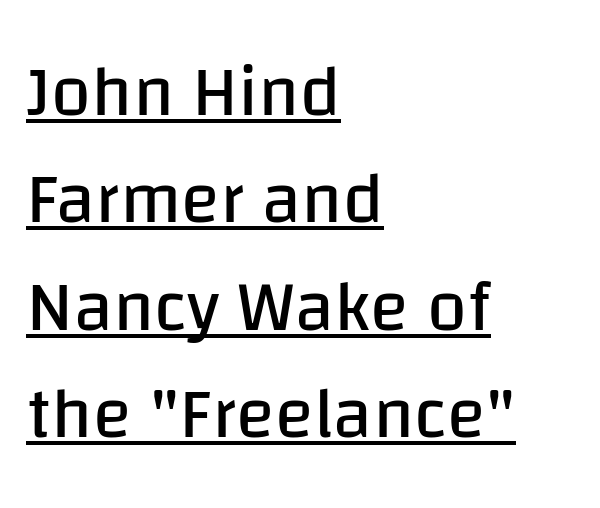
The image shows 72 px regular-weight sans-serif type, upright; set left-aligned, normal line spacing (1.49x), normal letter spacing, underlined; low stroke contrast and a large x-height.
